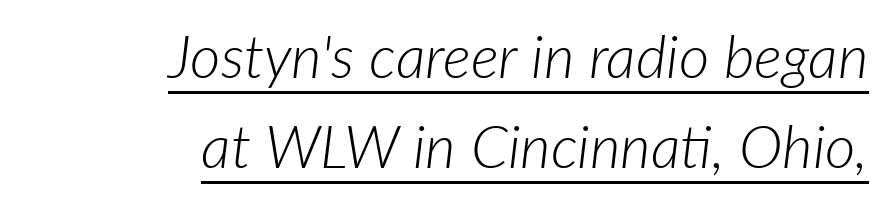
{"italic": "yes", "lean": "right", "slant_degrees": 7, "bold": "no", "weight": "light", "width": "normal", "stroke_contrast": "low", "x_height": "medium", "monospaced": "no", "underline": "yes", "align": "right", "line_spacing": "normal", "line_spacing_ratio": 1.52, "letter_spacing": "normal", "letter_spacing_em": 0.0, "glyph_px": 59}
